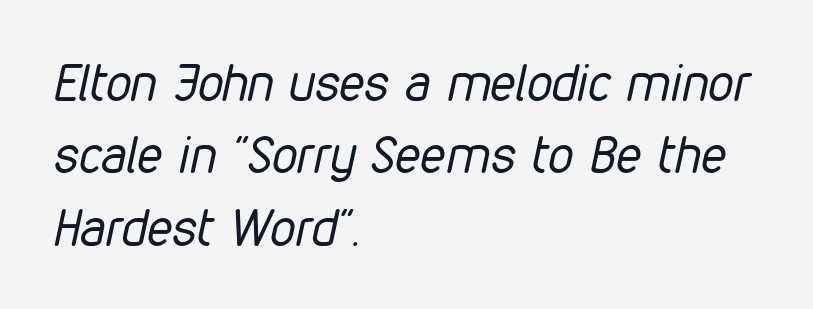
The image shows 51 px regular-weight, condensed type, italic (leaning right); set left-aligned, normal line spacing (1.42x), normal letter spacing, not underlined; low stroke contrast and a medium x-height.
